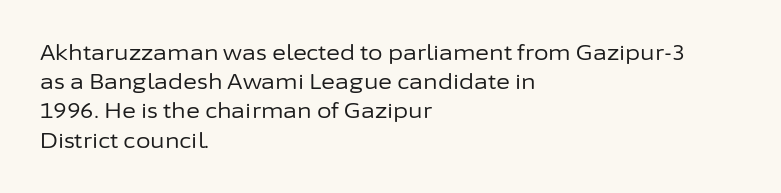
{"italic": "no", "bold": "no", "underline": "no", "align": "left", "line_spacing": "normal", "line_spacing_ratio": 1.39, "letter_spacing": "normal", "letter_spacing_em": 0.0, "glyph_px": 21}
